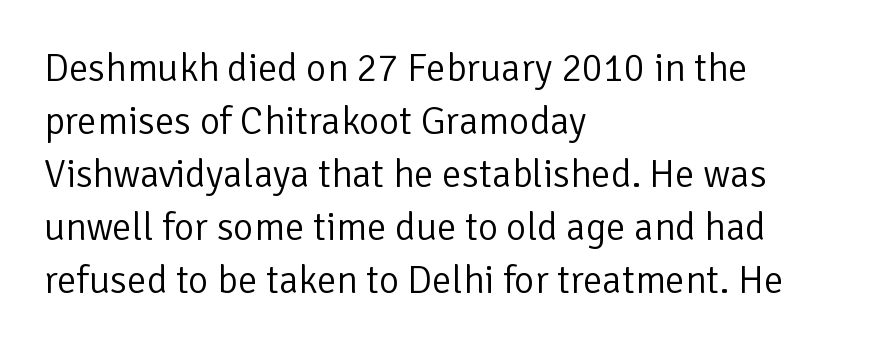
Q: Is the text bold? A: No.
Q: Is the text italic (slanted)? A: No, it is upright.
Q: Is the typeface a serif or a sans-serif typeface? A: Sans-serif.
Q: Is the text underlined? A: No.
Q: How is the paragraph aligned? A: Left-aligned.
Q: Is the spacing between letters normal or unusually wide? A: Normal.
Q: Is the spacing between lines tight, normal or loose? A: Normal.
Q: Width (condensed, normal, or wide)? A: Normal.
Q: Stroke contrast? A: Low.
Q: x-height? A: Medium.
Q: Monospaced? A: No.
